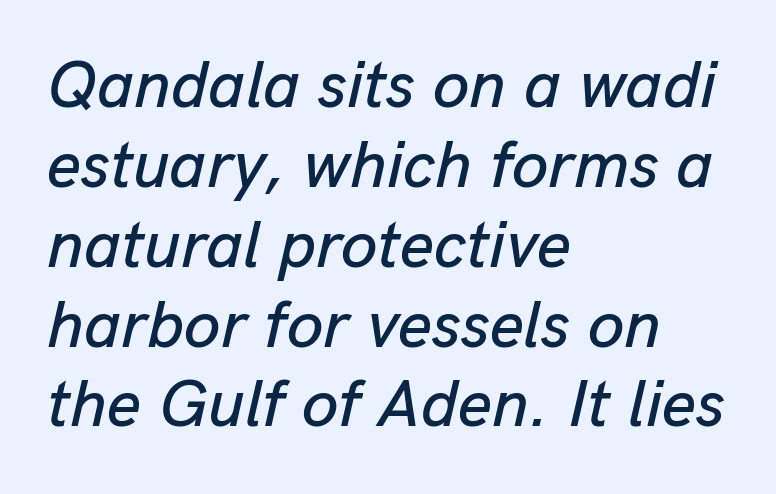
Q: Is the text italic (slanted)? A: Yes, it leans right by about 13 degrees.
Q: Is the text underlined? A: No.
Q: How is the paragraph aligned? A: Left-aligned.
Q: Is the spacing between letters normal or unusually wide? A: Normal.
Q: Width (condensed, normal, or wide)? A: Normal.
Q: Stroke contrast? A: Low.
Q: x-height? A: Medium.
Q: Monospaced? A: No.
